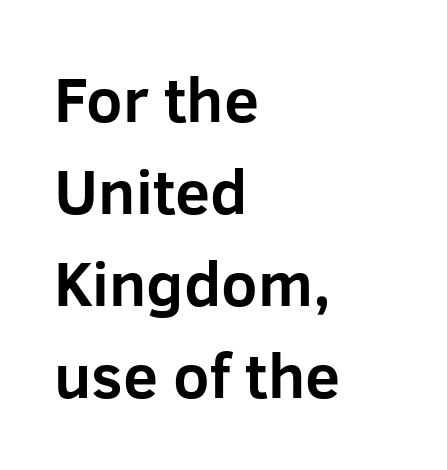
The letters sit at their default tracking, neither squeezed nor spread. One glance says typical: line gaps are just what's usual. The rendering uses a bold face; every stroke is thick and dark. Do the characters align in a grid? No, the font is proportional. The lines are quadded left.
